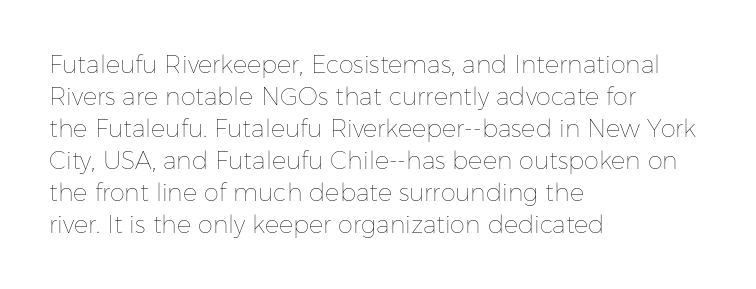
Q: Is the text bold? A: No.
Q: Is the text italic (slanted)? A: No, it is upright.
Q: Is the text underlined? A: No.
Q: How is the paragraph aligned? A: Left-aligned.
Q: Is the spacing between letters normal or unusually wide? A: Normal.
Q: Is the spacing between lines tight, normal or loose? A: Normal.
